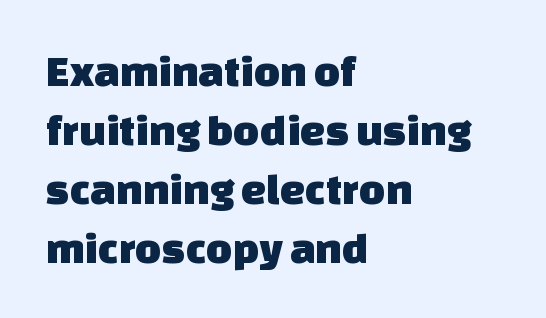
{"serif": "no", "width": "normal", "stroke_contrast": "low", "x_height": "large", "monospaced": "no", "underline": "no", "align": "left", "line_spacing": "normal", "line_spacing_ratio": 1.31, "letter_spacing": "normal", "letter_spacing_em": 0.0, "glyph_px": 45}
